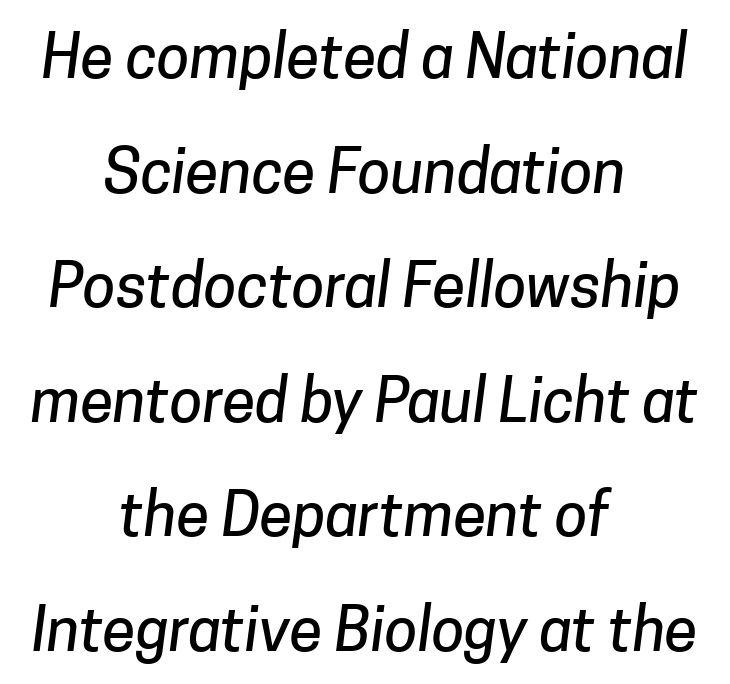
{"serif": "no", "width": "normal", "stroke_contrast": "low", "x_height": "medium", "monospaced": "no", "underline": "no", "align": "center", "line_spacing": "loose", "line_spacing_ratio": 1.91, "letter_spacing": "normal", "letter_spacing_em": 0.0, "glyph_px": 60}
